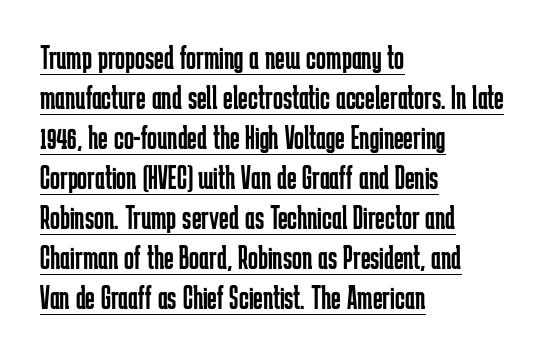
Posture: straight, roman, zero tilt. The font sits on the lighter half of the weight spectrum, regular included. Inter-character spacing is left at the font's built-in metrics. You can tell from the bare stems that sans-serif type was used.
